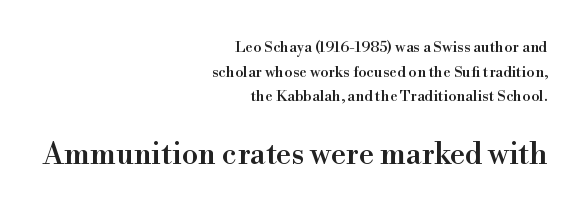
The image shows 30 px serif type, upright; set right-aligned, normal line spacing (1.64x), normal letter spacing, not underlined; the second (bottom) block is 2.0x larger; a small x-height.
